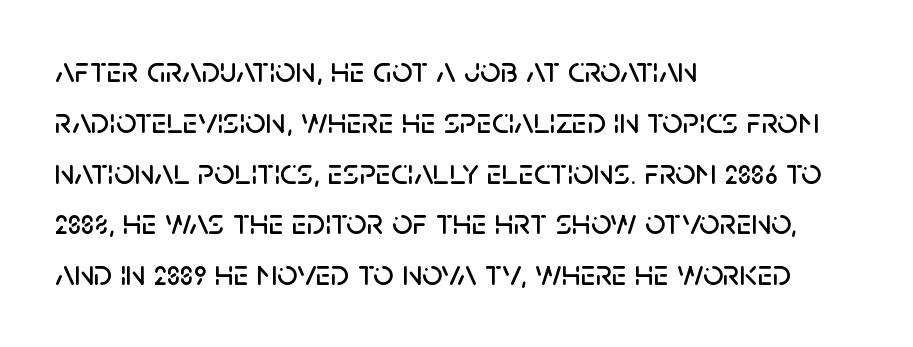
Q: Is the text italic (slanted)? A: No, it is upright.
Q: Is the typeface a serif or a sans-serif typeface? A: Sans-serif.
Q: Is the text underlined? A: No.
Q: How is the paragraph aligned? A: Left-aligned.
Q: Is the spacing between letters normal or unusually wide? A: Normal.
Q: Is the spacing between lines tight, normal or loose? A: Normal.
Q: Width (condensed, normal, or wide)? A: Normal.
Q: Stroke contrast? A: Low.
Q: x-height? A: Large.
Q: Monospaced? A: No.
